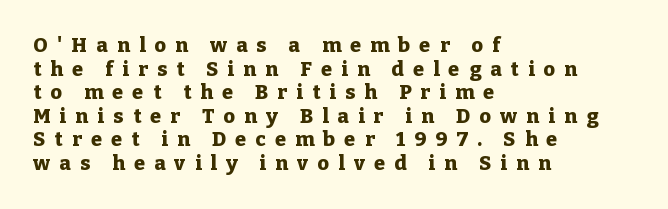
{"italic": "no", "bold": "yes", "underline": "no", "align": "left", "line_spacing_ratio": 1.18, "letter_spacing": "wide", "letter_spacing_em": 0.46, "glyph_px": 20}
